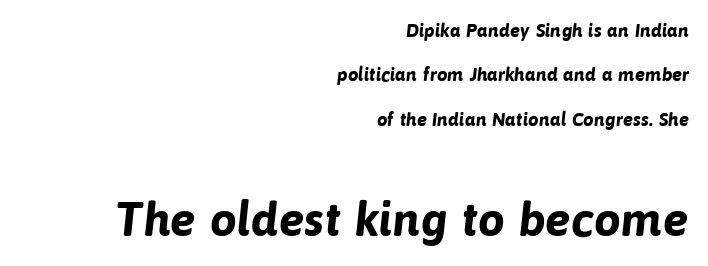
Q: Is the text bold? A: Yes.
Q: Is the typeface a serif or a sans-serif typeface? A: Sans-serif.
Q: Is the text underlined? A: No.
Q: How is the paragraph aligned? A: Right-aligned.
Q: Is the spacing between letters normal or unusually wide? A: Normal.
Q: Is the spacing between lines tight, normal or loose? A: Loose.
Q: Which block of text is set in a larger size, the first (top) or the second (bottom)? A: The second (bottom) one.
Q: Width (condensed, normal, or wide)? A: Normal.
Q: Stroke contrast? A: Low.
Q: x-height? A: Medium.
Q: Monospaced? A: No.
